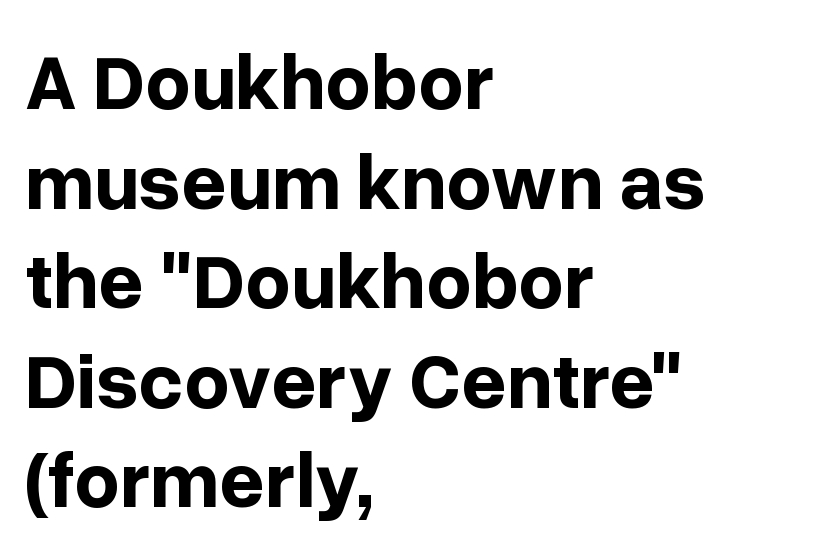
Q: Is the text bold? A: Yes.
Q: Is the text italic (slanted)? A: No, it is upright.
Q: Is the typeface a serif or a sans-serif typeface? A: Sans-serif.
Q: Is the text underlined? A: No.
Q: How is the paragraph aligned? A: Left-aligned.
Q: Is the spacing between letters normal or unusually wide? A: Normal.
Q: Is the spacing between lines tight, normal or loose? A: Normal.
Q: Width (condensed, normal, or wide)? A: Normal.
Q: Stroke contrast? A: Low.
Q: x-height? A: Medium.
Q: Monospaced? A: No.
